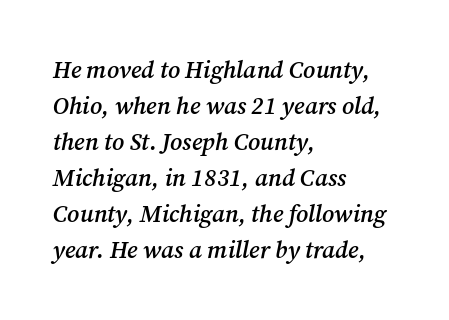
This rendering leaves character spacing at its baseline value. What weight is shown? A semibold, between regular and bold. Descenders hang freely into open space. This block has exactly the height ordinary leading produces.
